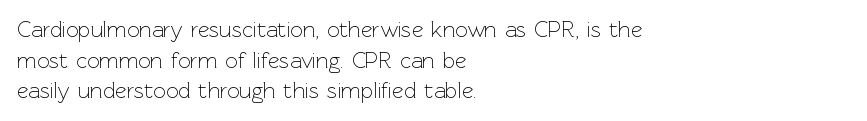
Q: Is the text bold? A: No.
Q: Is the text italic (slanted)? A: No, it is upright.
Q: Is the text underlined? A: No.
Q: How is the paragraph aligned? A: Left-aligned.
Q: Is the spacing between letters normal or unusually wide? A: Normal.
Q: Is the spacing between lines tight, normal or loose? A: Normal.
